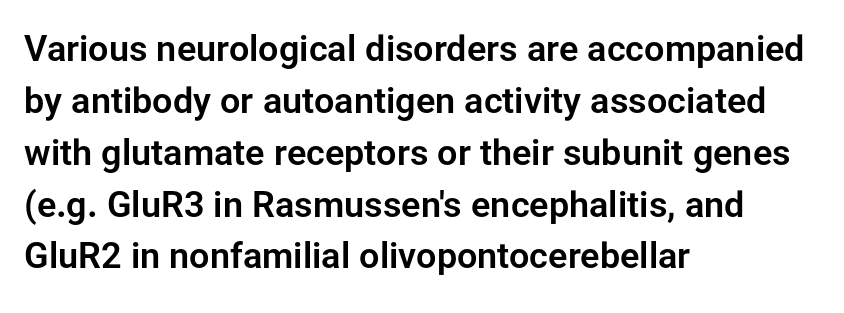
The image shows 36 px sans-serif type, upright; set left-aligned, normal line spacing (1.44x), normal letter spacing, not underlined; low stroke contrast and a medium x-height.
